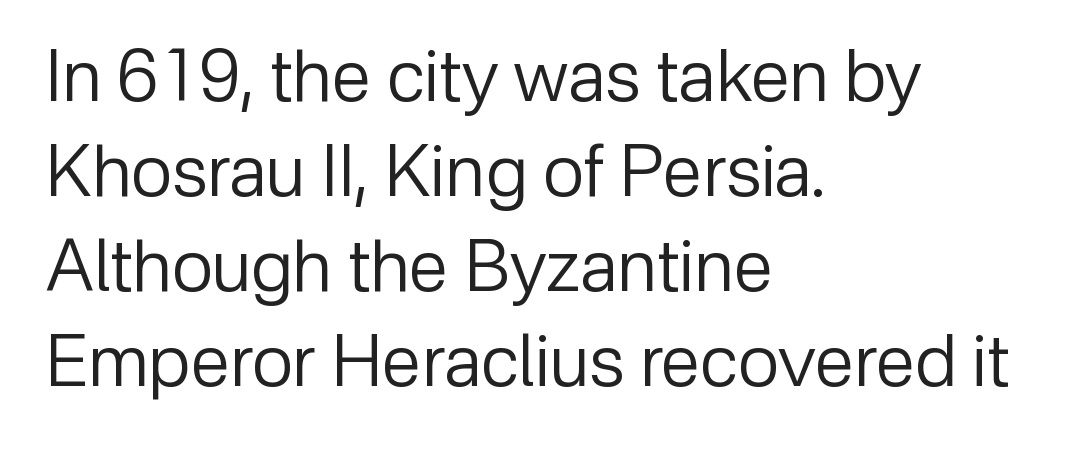
The image shows 72 px regular-weight sans-serif type, upright; set left-aligned, normal line spacing (1.32x), normal letter spacing, not underlined; low stroke contrast and a medium x-height.
